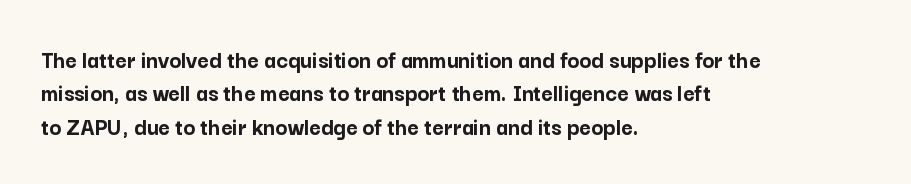
Q: Is the text bold? A: Yes.
Q: Is the text italic (slanted)? A: No, it is upright.
Q: Is the text underlined? A: No.
Q: How is the paragraph aligned? A: Left-aligned.
Q: Is the spacing between letters normal or unusually wide? A: Normal.
Q: Is the spacing between lines tight, normal or loose? A: Normal.
